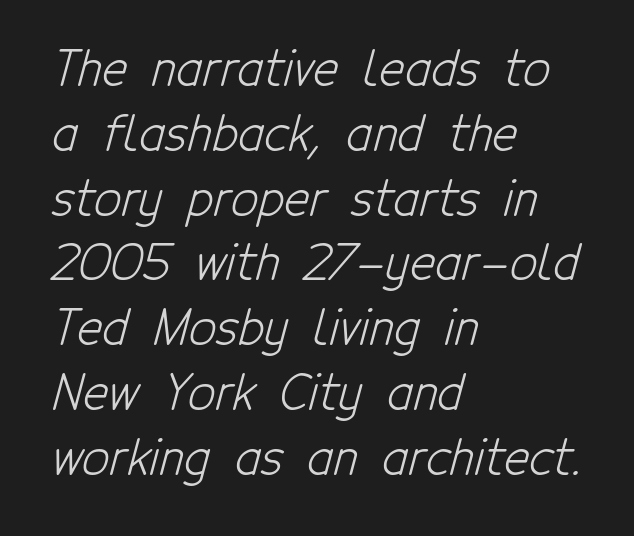
The image shows 48 px light, condensed sans-serif type; set left-aligned, normal line spacing (1.35x), normal letter spacing, not underlined; low stroke contrast and a medium x-height.
